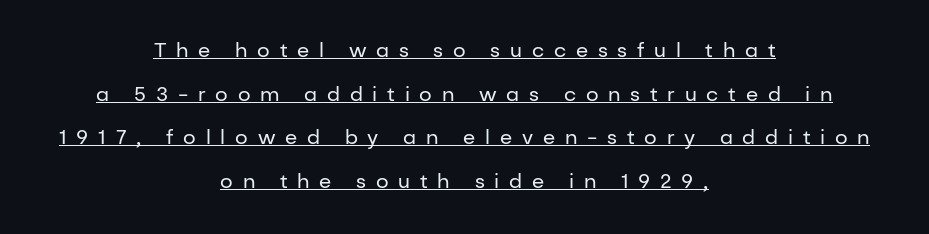
The image shows 20 px text type, upright; set centered, loose line spacing (2.18x), unusually wide letter spacing (+0.49 em), underlined.
